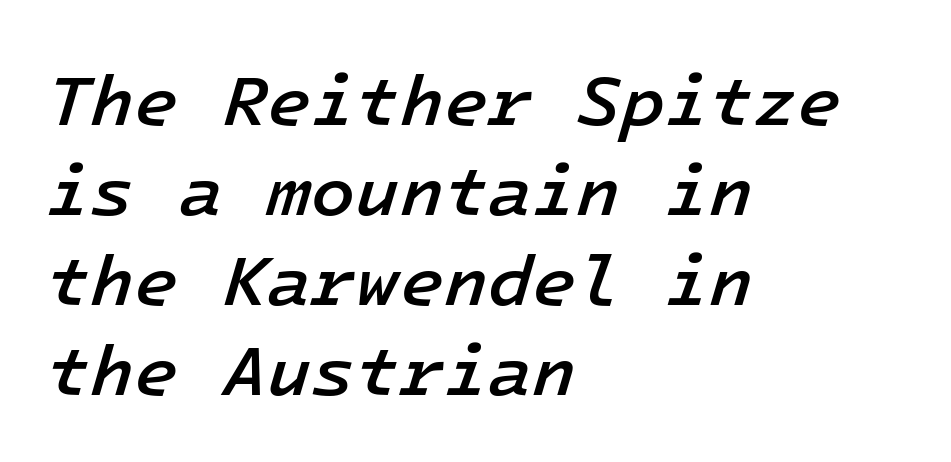
The image shows 72 px semibold type, italic (leaning right), monospaced; set left-aligned, normal line spacing (1.25x), normal letter spacing, not underlined; low stroke contrast and a medium x-height.
